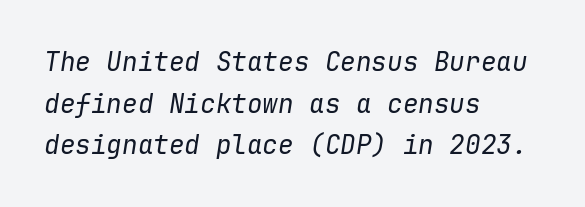
{"italic": "yes", "lean": "right", "slant_degrees": 9, "bold": "no", "underline": "no", "align": "left", "line_spacing": "normal", "line_spacing_ratio": 1.6, "letter_spacing": "normal", "letter_spacing_em": 0.0, "glyph_px": 26}
